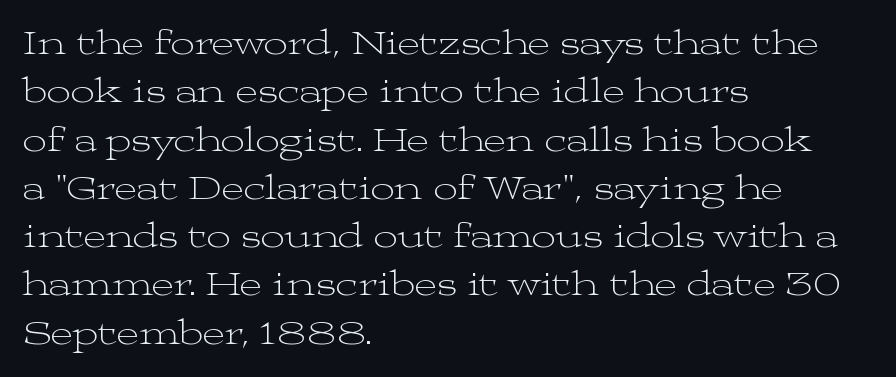
Evenly set lines give the paragraph a standard silhouette. Classification — serif. Stroke thickness stays within the range of a standard reading face or lighter. The passage shown has conventional tracking throughout. Only glyphs here, with clear space below each row.
